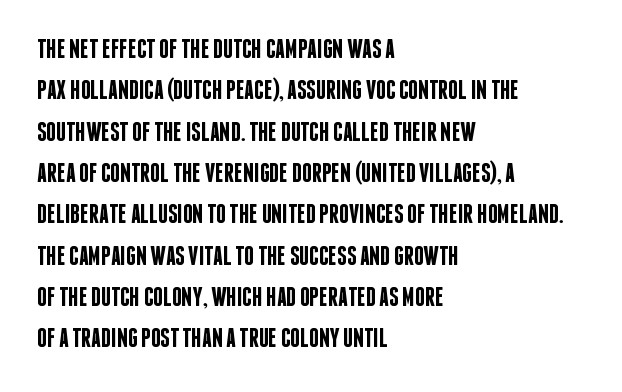
Q: Is the text bold? A: Semi-bold.
Q: Is the text italic (slanted)? A: No, it is upright.
Q: Is the text underlined? A: No.
Q: How is the paragraph aligned? A: Left-aligned.
Q: Is the spacing between letters normal or unusually wide? A: Normal.
Q: Is the spacing between lines tight, normal or loose? A: Normal.
